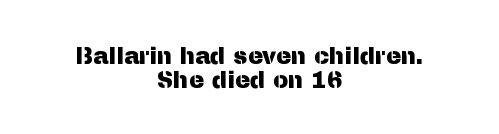
Q: Is the text italic (slanted)? A: No, it is upright.
Q: Is the text underlined? A: No.
Q: How is the paragraph aligned? A: Centered.
Q: Is the spacing between letters normal or unusually wide? A: Normal.
Q: Is the spacing between lines tight, normal or loose? A: Tight.
